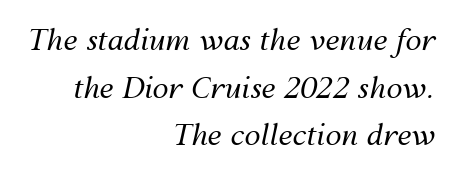
The image shows 29 px regular-weight type, italic (leaning right); set right-aligned, normal line spacing (1.64x), normal letter spacing, not underlined; medium stroke contrast and a medium x-height.
